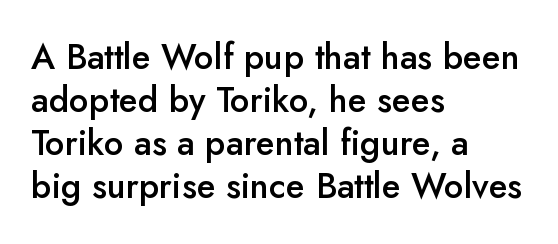
Q: Is the text bold? A: Semi-bold.
Q: Is the text italic (slanted)? A: No, it is upright.
Q: Is the typeface a serif or a sans-serif typeface? A: Sans-serif.
Q: Is the text underlined? A: No.
Q: How is the paragraph aligned? A: Left-aligned.
Q: Is the spacing between letters normal or unusually wide? A: Normal.
Q: Width (condensed, normal, or wide)? A: Normal.
Q: Stroke contrast? A: Low.
Q: x-height? A: Small.
Q: Monospaced? A: No.
